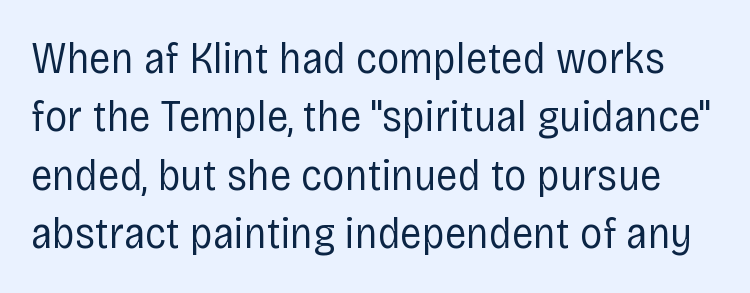
{"serif": "no", "italic": "no", "bold": "no", "weight": "regular", "width": "condensed", "stroke_contrast": "low", "x_height": "large", "monospaced": "no", "underline": "no", "line_spacing": "normal", "line_spacing_ratio": 1.3, "letter_spacing": "normal", "letter_spacing_em": 0.0, "glyph_px": 45}
